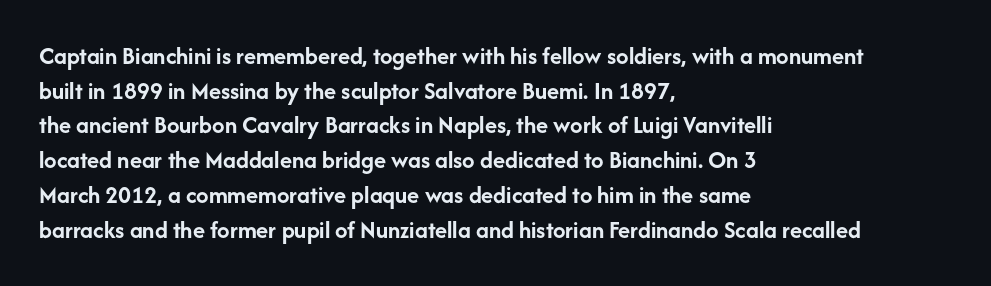
Q: Is the text bold? A: Yes.
Q: Is the text italic (slanted)? A: No, it is upright.
Q: Is the text underlined? A: No.
Q: How is the paragraph aligned? A: Left-aligned.
Q: Is the spacing between letters normal or unusually wide? A: Normal.
Q: Is the spacing between lines tight, normal or loose? A: Normal.
